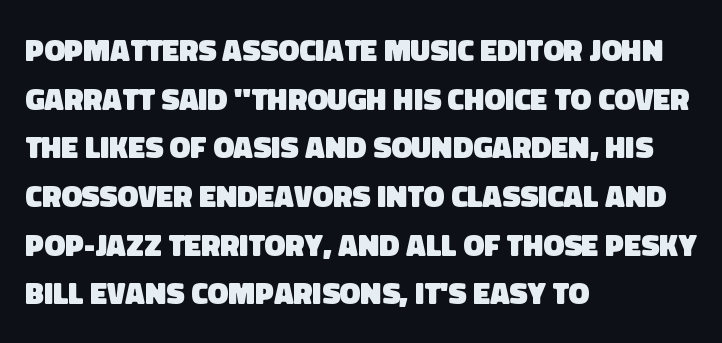
The paragraph shown leans on its left margin. Look at the tracking — it's just the regular setting, nothing added. Baseline-to-baseline distance is the conventional proportion of letter height. A dark, heavy texture on the line: the type is bold.
